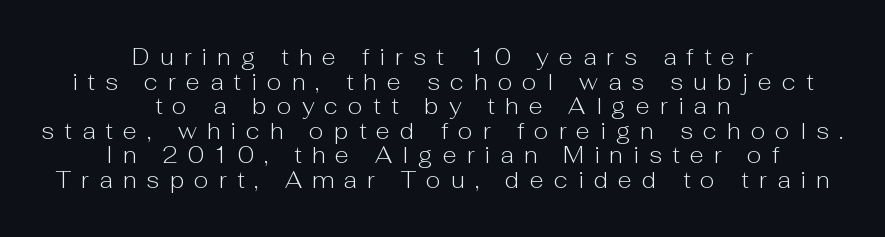
The image shows 23 px text type, upright; set centered, tight line spacing (1.07x), unusually wide letter spacing (+0.44 em), not underlined.
